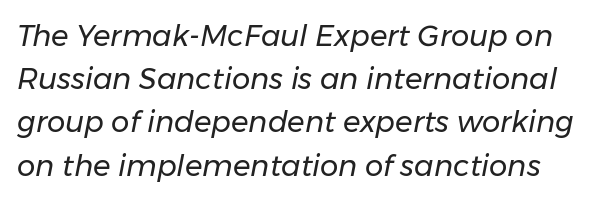
Q: Is the text bold? A: No.
Q: Is the text italic (slanted)? A: Yes, it leans right by about 11 degrees.
Q: Is the text underlined? A: No.
Q: Is the spacing between letters normal or unusually wide? A: Normal.
Q: Is the spacing between lines tight, normal or loose? A: Normal.
Q: Width (condensed, normal, or wide)? A: Normal.
Q: Stroke contrast? A: Low.
Q: x-height? A: Medium.
Q: Monospaced? A: No.
